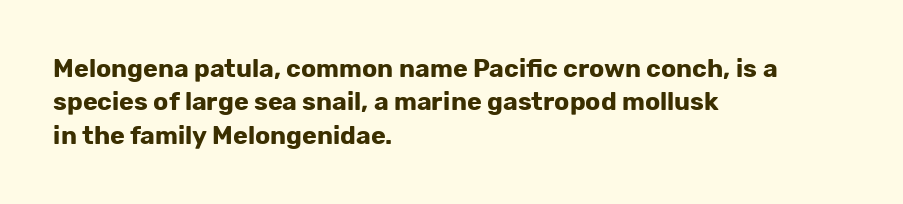
The image shows 25 px bold type, upright; set left-aligned, normal line spacing (1.34x), normal letter spacing, not underlined.
